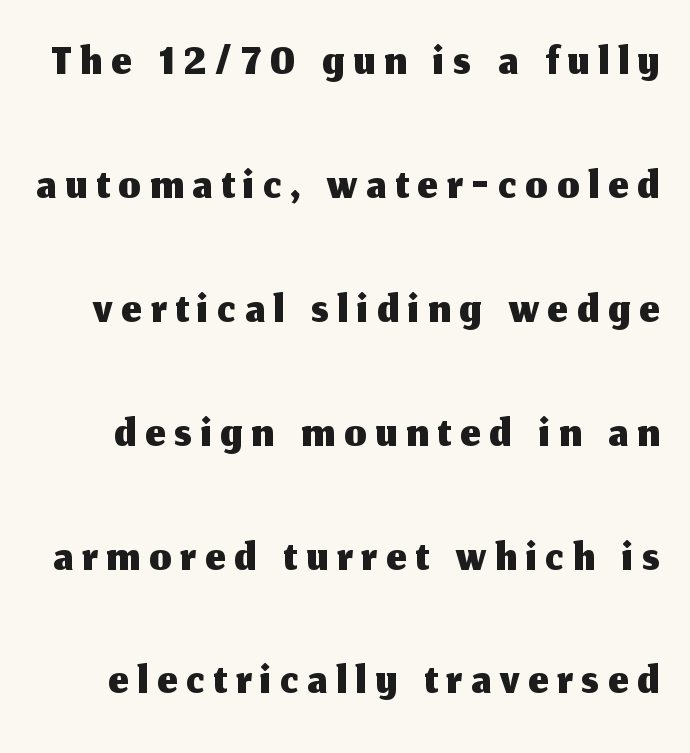
Here the designer chose a conventional face with non-uniform glyph widths. To sum up the face: it is a sans, with no serifs. The space beneath each line is pristine and unruled. Style check: upright.
